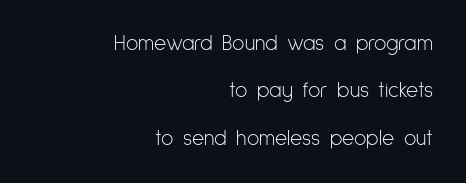
Q: Is the text bold? A: No.
Q: Is the text italic (slanted)? A: No, it is upright.
Q: Is the text underlined? A: No.
Q: How is the paragraph aligned? A: Right-aligned.
Q: Is the spacing between letters normal or unusually wide? A: Normal.
Q: Is the spacing between lines tight, normal or loose? A: Loose.
